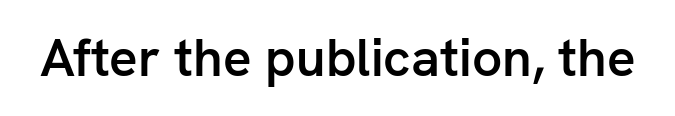
{"serif": "no", "italic": "no", "bold": "semi", "weight": "semibold", "width": "normal", "stroke_contrast": "low", "x_height": "medium", "monospaced": "no", "underline": "no", "letter_spacing": "normal", "letter_spacing_em": 0.0, "glyph_px": 53}
